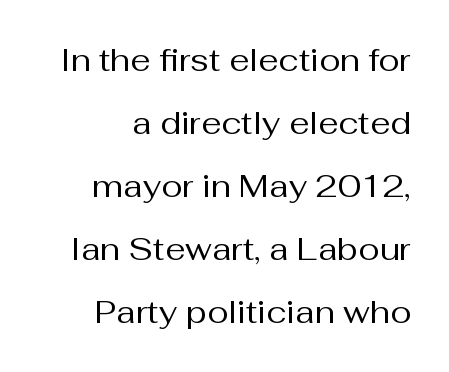
Q: Is the text bold? A: No.
Q: Is the text italic (slanted)? A: No, it is upright.
Q: Is the typeface a serif or a sans-serif typeface? A: Sans-serif.
Q: Is the text underlined? A: No.
Q: How is the paragraph aligned? A: Right-aligned.
Q: Is the spacing between letters normal or unusually wide? A: Normal.
Q: Is the spacing between lines tight, normal or loose? A: Loose.
Q: Width (condensed, normal, or wide)? A: Normal.
Q: Stroke contrast? A: Medium.
Q: x-height? A: Medium.
Q: Monospaced? A: No.
